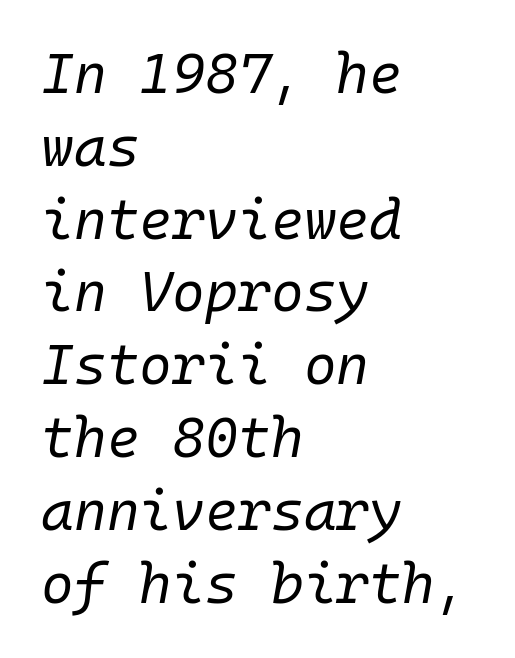
The image shows 56 px regular-weight type, italic (leaning right), monospaced; set left-aligned, normal line spacing (1.3x), normal letter spacing, not underlined; low stroke contrast and a medium x-height.
